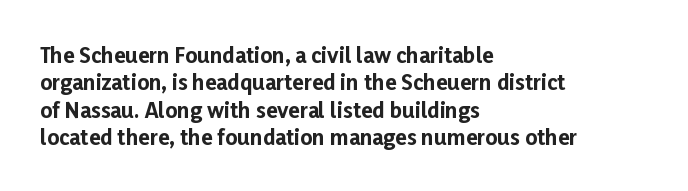
The image shows 21 px bold type, upright; set left-aligned, normal line spacing (1.3x), normal letter spacing, not underlined.
